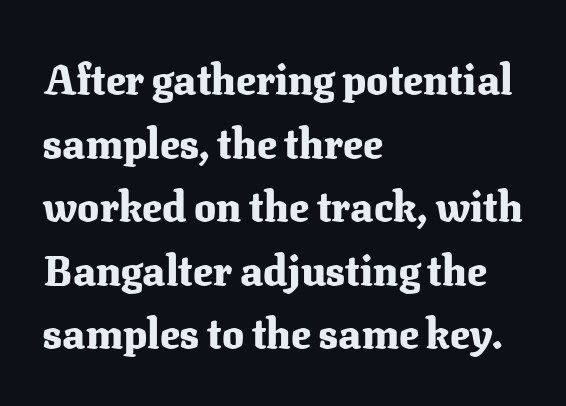
The passage shown is typed in a proportional face where columns would drift. Observe the ordinary spacing: letters are neighbours, not strangers. Is there much room between lines? A standard amount, neither cramped nor airy. Every character sits straight up, as roman type does. A full-strength bold gives these letters their thick strokes.
